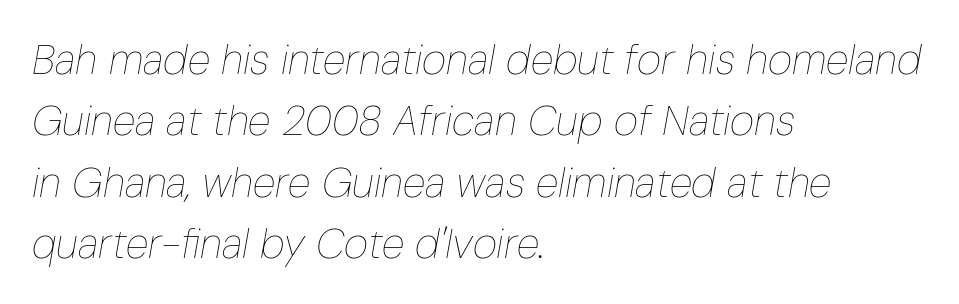
Counters stay open thanks to moderate or lighter strokes. Posture: slanted. The strip under each line holds only bare page. The ragged edge is on the right, which tells us the setting is flush left. The rendering uses a moderate line-height, typical for paragraphs.
